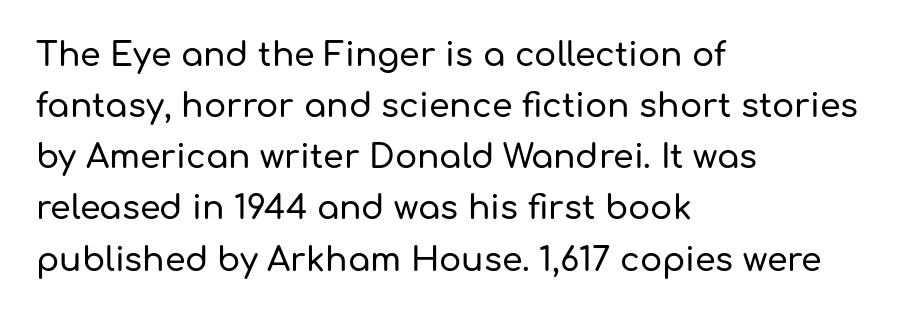
Q: Is the text italic (slanted)? A: No, it is upright.
Q: Is the typeface a serif or a sans-serif typeface? A: Sans-serif.
Q: Is the text underlined? A: No.
Q: How is the paragraph aligned? A: Left-aligned.
Q: Is the spacing between letters normal or unusually wide? A: Normal.
Q: Is the spacing between lines tight, normal or loose? A: Normal.
Q: Width (condensed, normal, or wide)? A: Normal.
Q: Stroke contrast? A: Low.
Q: x-height? A: Medium.
Q: Monospaced? A: No.
